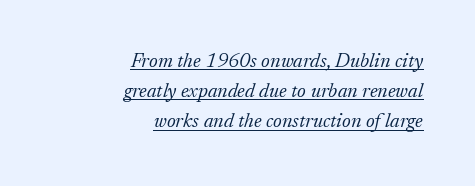
The image shows 20 px text type, italic (leaning right); set right-aligned, normal line spacing (1.51x), normal letter spacing, underlined.
